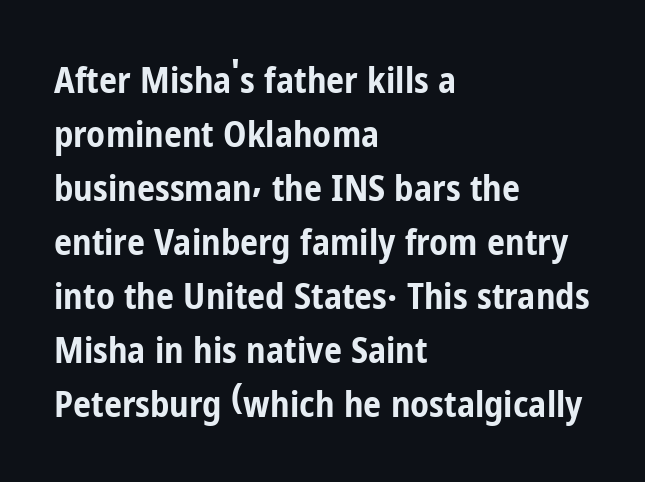
The space directly below the letters is spotless. No italicization has been applied; the sample stays upright. This is sans-serif lettering, the kind often seen on screens and signage. Does the weight exceed regular? Yes, all the way to bold. Baseline-to-baseline distance is the conventional proportion of letter height.
